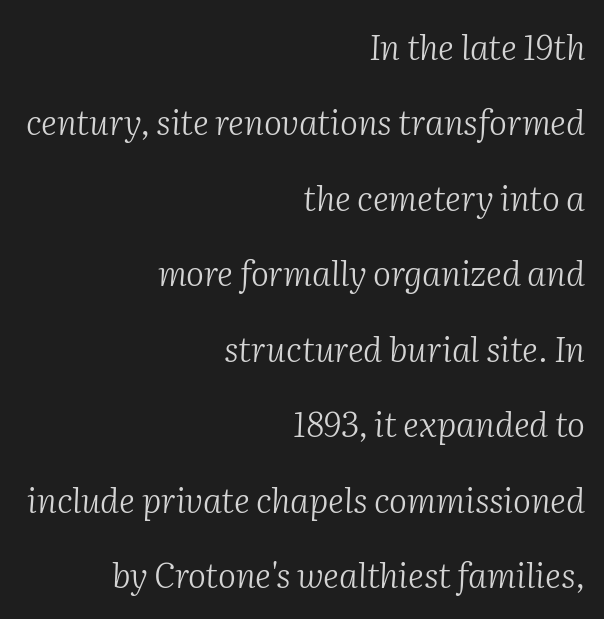
The image shows 34 px light serif type, italic (leaning right); set right-aligned, loose line spacing (2.22x), normal letter spacing, not underlined; medium stroke contrast and a medium x-height.
